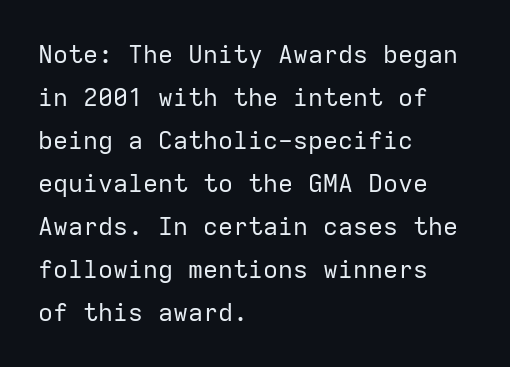
No letter is thick-stroked: the sample isn't bold. No extra tracking has been applied to these lines. Is the block centered? No — it sits flush against the left margin. The letters stand straight up with perfectly vertical stems. Nobody drew a line under any word here.
